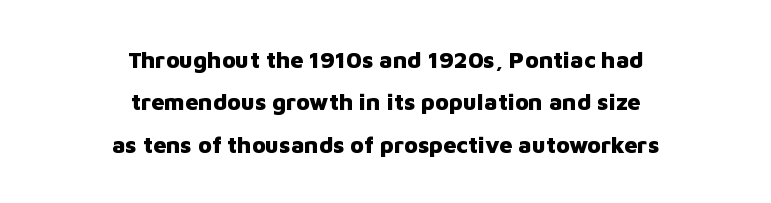
The image shows 23 px bold type, upright; set centered, line spacing 1.84x, normal letter spacing, not underlined.
